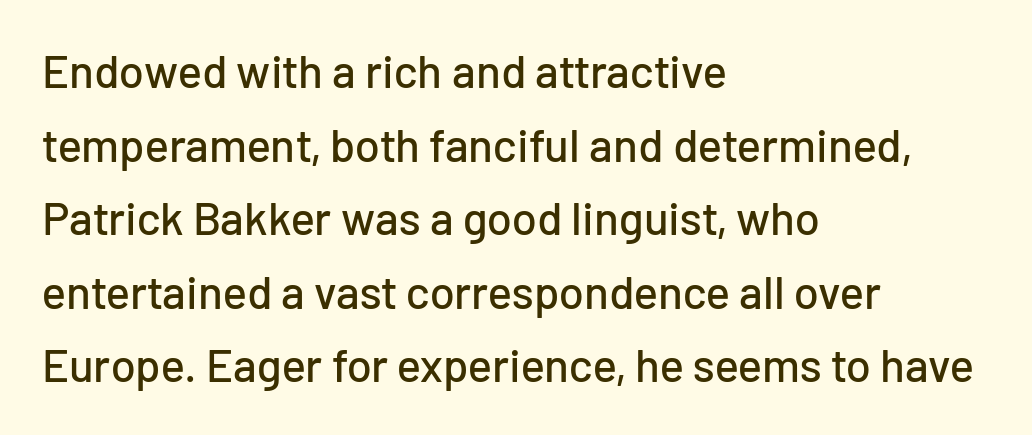
{"serif": "no", "italic": "no", "width": "normal", "stroke_contrast": "low", "x_height": "medium", "monospaced": "no", "underline": "no", "align": "left", "line_spacing": "normal", "line_spacing_ratio": 1.6, "letter_spacing": "normal", "letter_spacing_em": 0.0, "glyph_px": 46}
